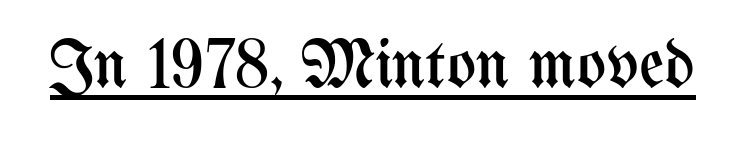
The image shows 69 px regular-weight, condensed type, upright; set normal letter spacing, underlined; medium stroke contrast and a medium x-height.
